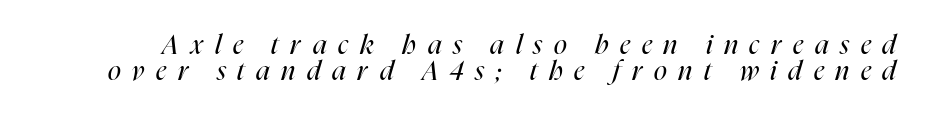
Q: Is the text bold? A: No.
Q: Is the text italic (slanted)? A: Yes, it leans right by about 16 degrees.
Q: Is the text underlined? A: No.
Q: Is the spacing between letters normal or unusually wide? A: Unusually wide.
Q: Is the spacing between lines tight, normal or loose? A: Tight.
